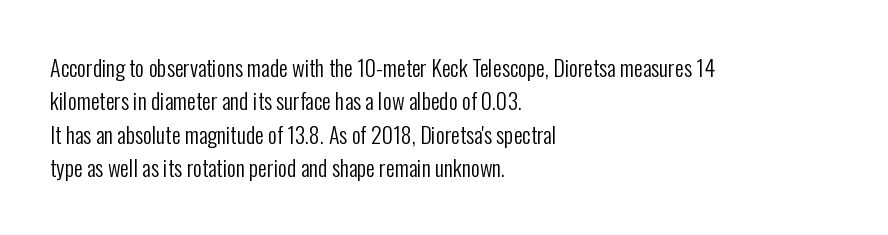
The image shows 22 px text type, upright; set left-aligned, normal line spacing (1.52x), normal letter spacing, not underlined.
